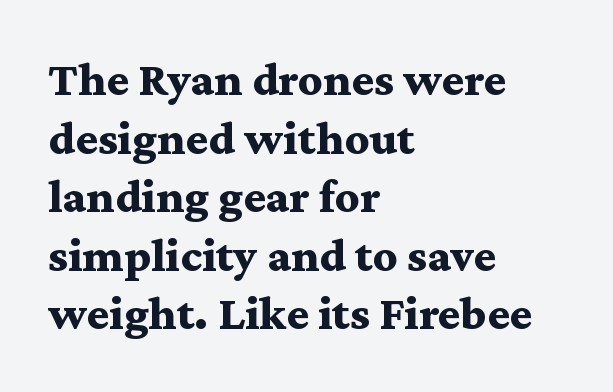
Note: serifs present on the glyphs. Decoration check: the copy has no underline. Style check: upright. A typesetter would call this proportional, since set widths differ per character. Words appear dense and cohesive because spacing is normal. Typeset ragged right — the left edge is the straight one.
